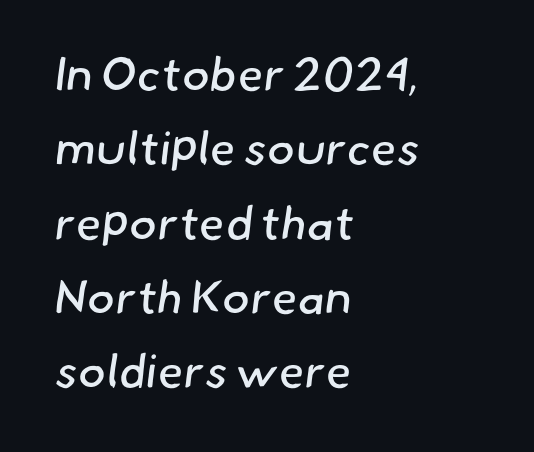
{"serif": "no", "bold": "no", "weight": "regular", "width": "normal", "stroke_contrast": "low", "x_height": "small", "monospaced": "no", "underline": "no", "align": "left", "line_spacing": "normal", "line_spacing_ratio": 1.58, "letter_spacing": "normal", "letter_spacing_em": 0.0, "glyph_px": 47}
